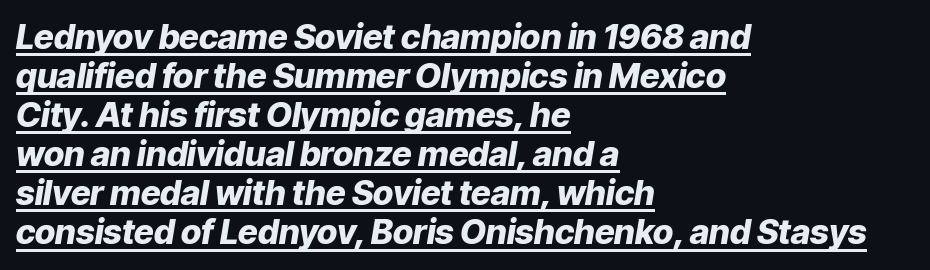
The image shows 34 px heavy type, italic (leaning right); set left-aligned, tight line spacing (1.15x), normal letter spacing, underlined; low stroke contrast and a medium x-height.
